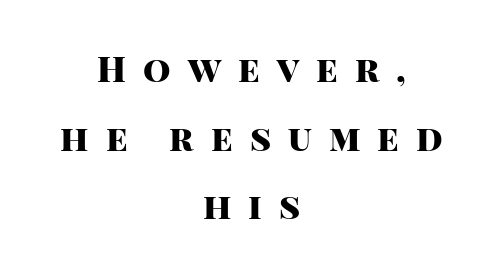
Q: Is the text bold? A: Yes.
Q: Is the text italic (slanted)? A: No, it is upright.
Q: Is the typeface a serif or a sans-serif typeface? A: Sans-serif.
Q: Is the text underlined? A: No.
Q: How is the paragraph aligned? A: Centered.
Q: Is the spacing between letters normal or unusually wide? A: Unusually wide.
Q: Is the spacing between lines tight, normal or loose? A: Loose.
Q: Width (condensed, normal, or wide)? A: Normal.
Q: Stroke contrast? A: High.
Q: x-height? A: Large.
Q: Monospaced? A: No.
